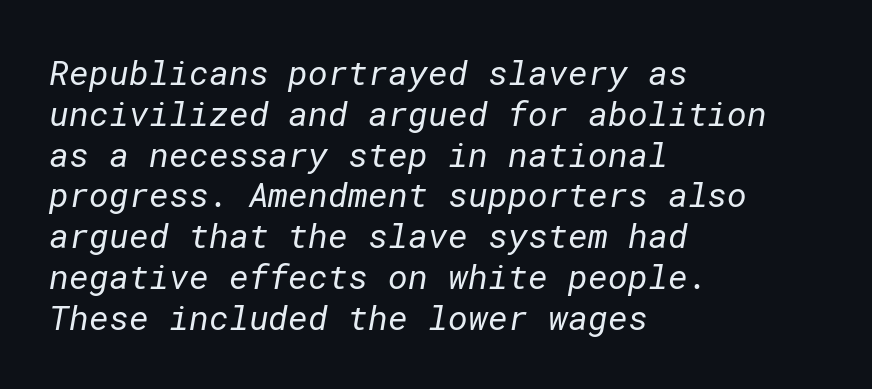
Q: Is the text bold? A: No.
Q: Is the typeface a serif or a sans-serif typeface? A: Sans-serif.
Q: Is the text underlined? A: No.
Q: How is the paragraph aligned? A: Left-aligned.
Q: Is the spacing between letters normal or unusually wide? A: Normal.
Q: Width (condensed, normal, or wide)? A: Normal.
Q: Stroke contrast? A: Low.
Q: x-height? A: Medium.
